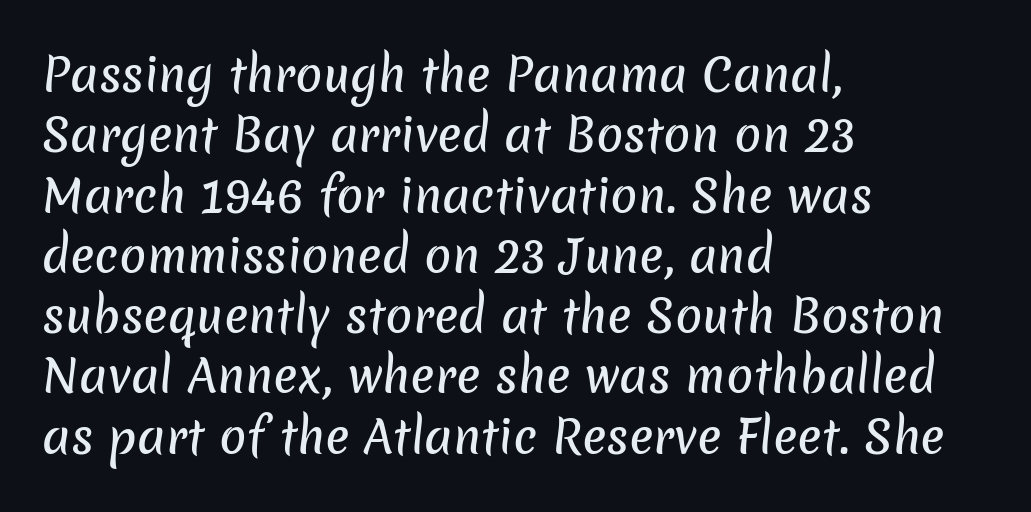
Q: Is the typeface a serif or a sans-serif typeface? A: Sans-serif.
Q: Is the text underlined? A: No.
Q: How is the paragraph aligned? A: Left-aligned.
Q: Is the spacing between letters normal or unusually wide? A: Normal.
Q: Is the spacing between lines tight, normal or loose? A: Normal.
Q: Width (condensed, normal, or wide)? A: Normal.
Q: Stroke contrast? A: Low.
Q: x-height? A: Medium.
Q: Monospaced? A: No.
